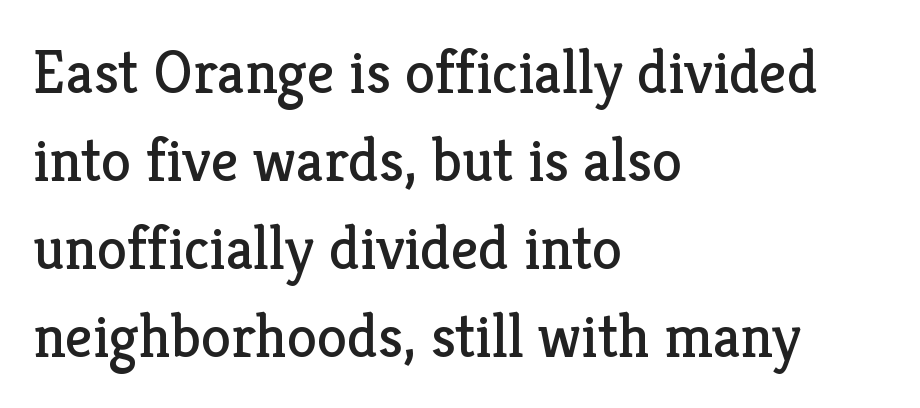
Spacing verdict: proportional, widths tailored to each character. Vertically, the passage feels balanced, rows spaced as you'd expect. The ragged edge is on the right, which tells us the setting is flush left. Tall strokes in this sample are plumb rather than angled. Heaviness? Minimal to ordinary, like unemphasized prose. I'd call this a serif setting — the letters wear small feet.
